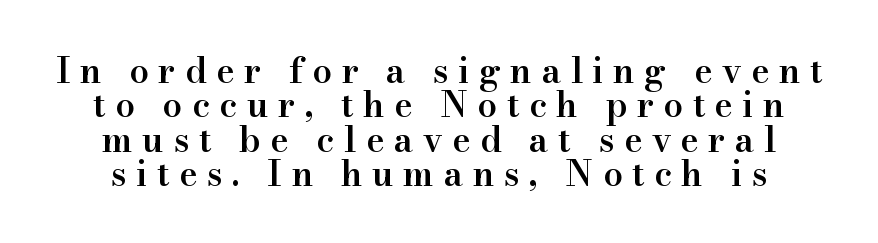
The image shows 35 px semibold serif type, upright; set tight line spacing (0.98x), unusually wide letter spacing (+0.27 em), not underlined; high stroke contrast and a small x-height.
